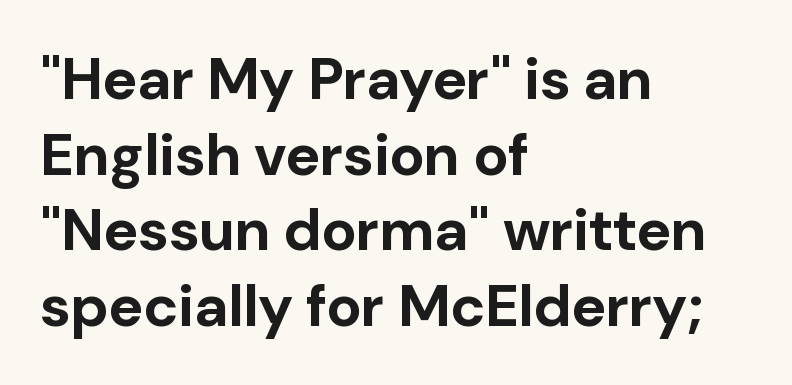
In terms of posture, this sample is upright. These lines are rendered in a variable-pitch font. Glance below the letters and you will spot only blank space. Compared with typical paragraphs, the rows here are spaced about the same.
